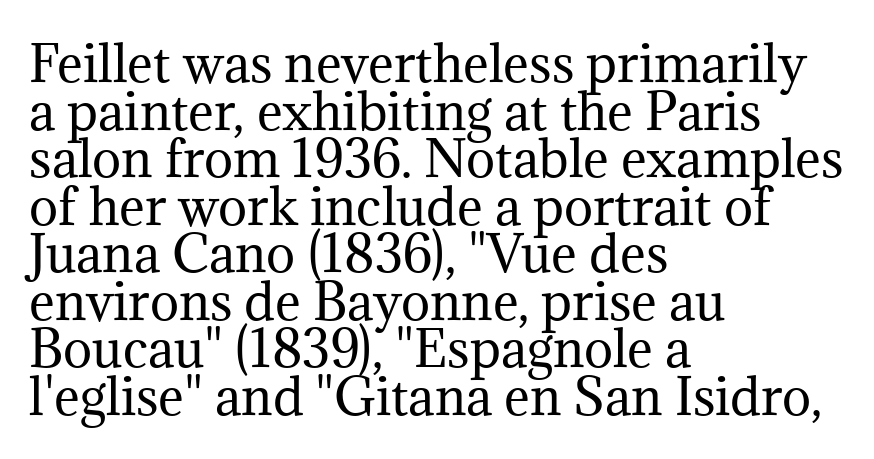
Q: Is the text bold? A: No.
Q: Is the text italic (slanted)? A: No, it is upright.
Q: Is the typeface a serif or a sans-serif typeface? A: Serif.
Q: Is the text underlined? A: No.
Q: How is the paragraph aligned? A: Left-aligned.
Q: Is the spacing between letters normal or unusually wide? A: Normal.
Q: Is the spacing between lines tight, normal or loose? A: Tight.
Q: Width (condensed, normal, or wide)? A: Normal.
Q: Stroke contrast? A: Medium.
Q: x-height? A: Medium.
Q: Monospaced? A: No.
